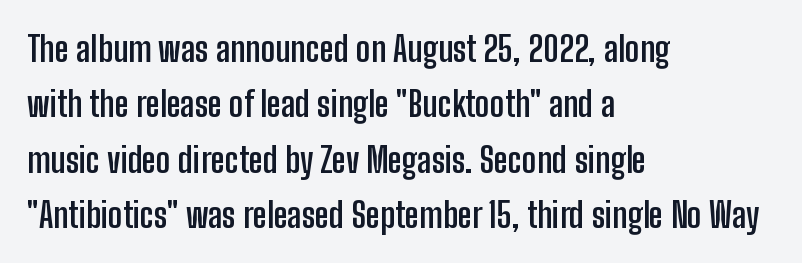
Character widths vary here, with narrow letters taking less room than wide ones. Is the block centered? No — it sits flush against the left margin. In terms of leading, this rendering sits right in the middle. The letters stand upright; this is a roman face. The type family on display is of the sans-serif kind. Glyph-to-glyph distance matches everyday printed text.
